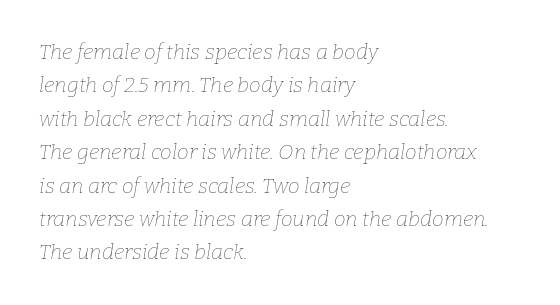
Q: Is the text bold? A: No.
Q: Is the text italic (slanted)? A: Yes, it leans right by about 9 degrees.
Q: Is the text underlined? A: No.
Q: How is the paragraph aligned? A: Left-aligned.
Q: Is the spacing between letters normal or unusually wide? A: Normal.
Q: Is the spacing between lines tight, normal or loose? A: Normal.
